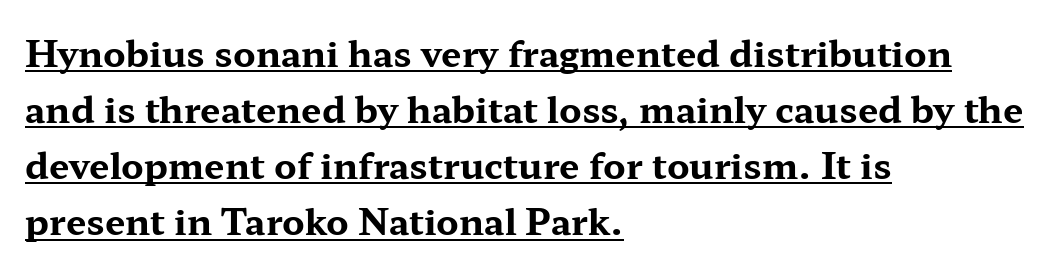
Notice how a bar underscores the lettering throughout. Here the designer chose a conventional face with non-uniform glyph widths. Stroke thickness is high; the sample reads as a true bold. If you drew a line through each stem, it would be perfectly vertical.
